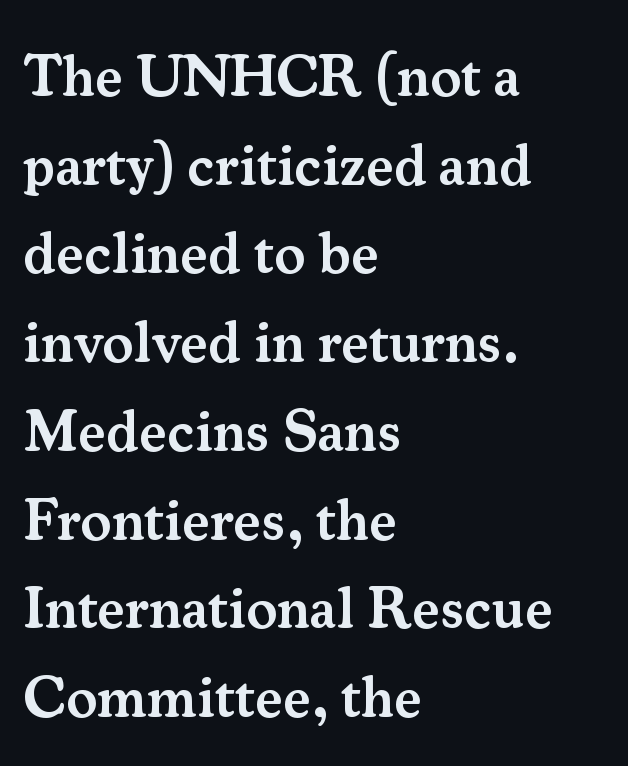
The image shows 58 px semibold serif type, upright; set left-aligned, normal line spacing (1.53x), normal letter spacing, not underlined; medium stroke contrast and a small x-height.
